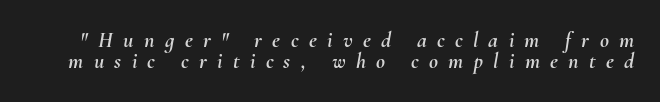
Q: Is the text italic (slanted)? A: Yes, it leans right by about 10 degrees.
Q: Is the text underlined? A: No.
Q: Is the spacing between letters normal or unusually wide? A: Unusually wide.
Q: Is the spacing between lines tight, normal or loose? A: Tight.
